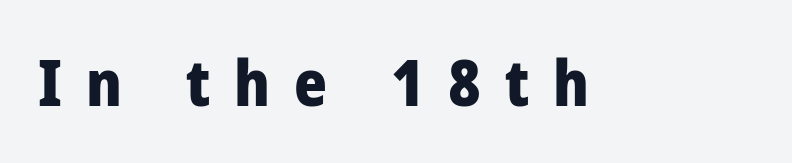
The image shows 63 px heavy sans-serif type, upright; set unusually wide letter spacing (+0.38 em), not underlined; low stroke contrast and a medium x-height.
